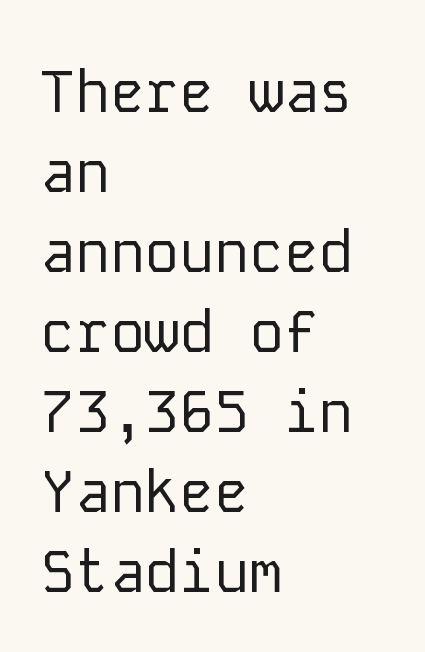
The image shows 58 px regular-weight sans-serif type, upright, monospaced; set left-aligned, normal line spacing (1.38x), normal letter spacing, not underlined; low stroke contrast and a medium x-height.
